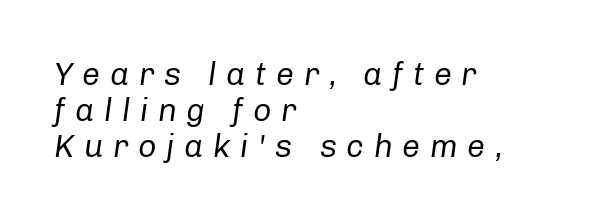
Q: Is the text bold? A: No.
Q: Is the text italic (slanted)? A: Yes, it leans right by about 8 degrees.
Q: Is the text underlined? A: No.
Q: How is the paragraph aligned? A: Left-aligned.
Q: Is the spacing between letters normal or unusually wide? A: Unusually wide.
Q: Is the spacing between lines tight, normal or loose? A: Tight.
Q: Width (condensed, normal, or wide)? A: Normal.
Q: Stroke contrast? A: Low.
Q: x-height? A: Medium.
Q: Monospaced? A: No.
